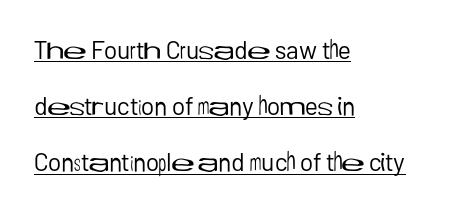
Q: Is the text bold? A: No.
Q: Is the text italic (slanted)? A: No, it is upright.
Q: Is the text underlined? A: Yes.
Q: How is the paragraph aligned? A: Left-aligned.
Q: Is the spacing between letters normal or unusually wide? A: Normal.
Q: Is the spacing between lines tight, normal or loose? A: Loose.
